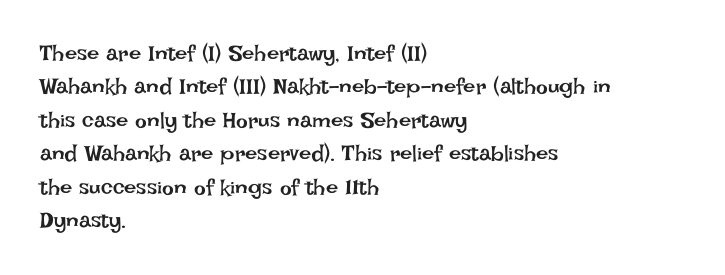
Summary of vertical rhythm: regular, with standard interline spacing. No extra ink here — the face is not bold. Quick note: not italic, upright. Horizontal alignment here is leftward, the default for most running prose.
